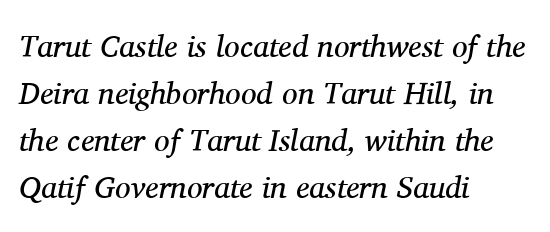
The image shows 31 px regular-weight serif type, italic (leaning right); set left-aligned, normal line spacing (1.52x), normal letter spacing, not underlined; medium stroke contrast and a medium x-height.
